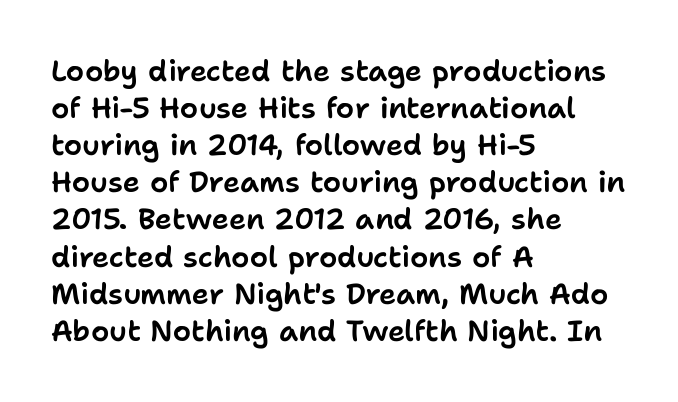
{"serif": "no", "italic": "no", "width": "normal", "stroke_contrast": "low", "x_height": "medium", "monospaced": "no", "underline": "no", "align": "left", "line_spacing": "normal", "line_spacing_ratio": 1.28, "letter_spacing": "normal", "letter_spacing_em": 0.0, "glyph_px": 29}
